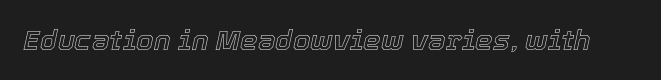
Q: Is the text italic (slanted)? A: Yes, it leans right by about 12 degrees.
Q: Is the text underlined? A: No.
Q: Is the spacing between letters normal or unusually wide? A: Normal.
Q: Width (condensed, normal, or wide)? A: Normal.
Q: x-height? A: Medium.
Q: Monospaced? A: No.
